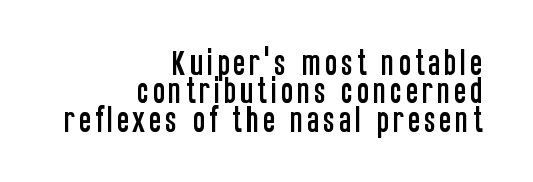
Spacing verdict: proportional, widths tailored to each character. Style check: upright. The lines are packed closely together with very little leading. Decoration check: the copy has no underline.
